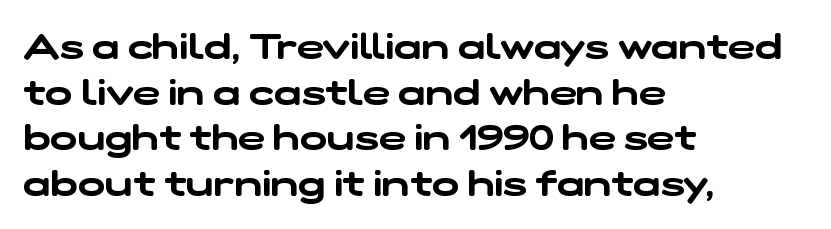
Q: Is the typeface a serif or a sans-serif typeface? A: Sans-serif.
Q: Is the text underlined? A: No.
Q: How is the paragraph aligned? A: Left-aligned.
Q: Is the spacing between letters normal or unusually wide? A: Normal.
Q: Is the spacing between lines tight, normal or loose? A: Normal.
Q: Width (condensed, normal, or wide)? A: Wide.
Q: Stroke contrast? A: Low.
Q: x-height? A: Medium.
Q: Monospaced? A: No.
